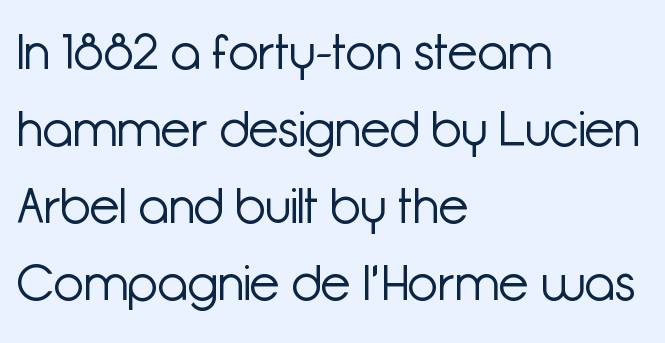
Q: Is the text bold? A: No.
Q: Is the text italic (slanted)? A: No, it is upright.
Q: Is the typeface a serif or a sans-serif typeface? A: Sans-serif.
Q: Is the text underlined? A: No.
Q: How is the paragraph aligned? A: Left-aligned.
Q: Is the spacing between letters normal or unusually wide? A: Normal.
Q: Is the spacing between lines tight, normal or loose? A: Normal.
Q: Width (condensed, normal, or wide)? A: Normal.
Q: Stroke contrast? A: Low.
Q: x-height? A: Medium.
Q: Monospaced? A: No.
